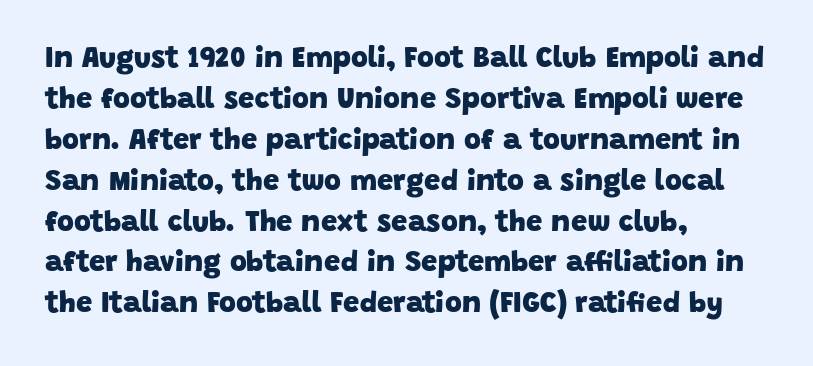
The image shows 29 px heavy sans-serif type; set left-aligned, normal line spacing (1.41x), normal letter spacing, not underlined; low stroke contrast and a large x-height.
